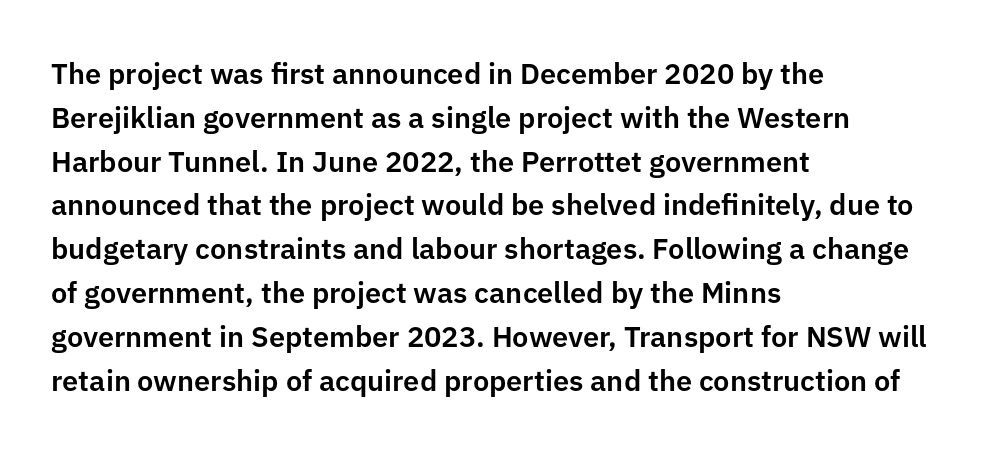
The rag falls on the right side of this text block. Is there any slant? The stems are plumb. These lines are rendered in a variable-pitch font. The block of text has a typical density, with ordinary space between rows.
